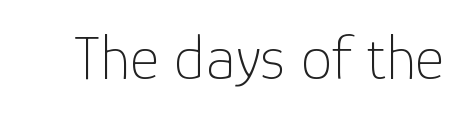
Is this a heavy cut? Hardly; it is regular or lighter. Note the varied advance widths — an 'i' is clearly narrower than an 'm'. Lines of text with bare space underneath. These lines keep a tight, regular rhythm from letter to letter.
